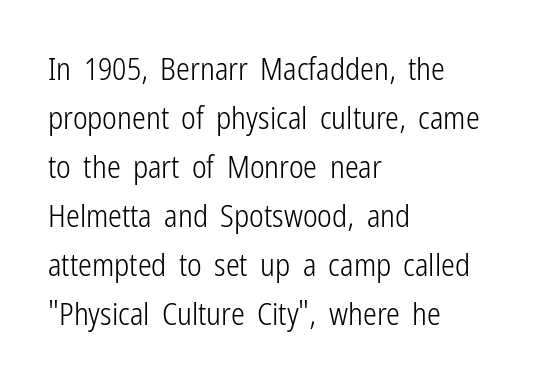
Q: Is the text bold? A: No.
Q: Is the text italic (slanted)? A: No, it is upright.
Q: Is the typeface a serif or a sans-serif typeface? A: Sans-serif.
Q: Is the text underlined? A: No.
Q: How is the paragraph aligned? A: Left-aligned.
Q: Is the spacing between letters normal or unusually wide? A: Normal.
Q: Is the spacing between lines tight, normal or loose? A: Normal.
Q: Width (condensed, normal, or wide)? A: Condensed.
Q: Stroke contrast? A: Low.
Q: x-height? A: Medium.
Q: Monospaced? A: No.
